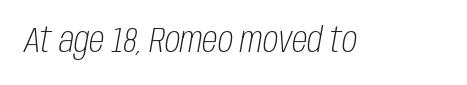
Q: Is the text bold? A: No.
Q: Is the text italic (slanted)? A: Yes, it leans right by about 10 degrees.
Q: Is the text underlined? A: No.
Q: Is the spacing between letters normal or unusually wide? A: Normal.
Q: Width (condensed, normal, or wide)? A: Condensed.
Q: Stroke contrast? A: Low.
Q: x-height? A: Large.
Q: Monospaced? A: No.
